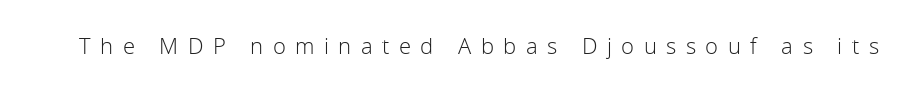
Tracking here is generous; glyphs stand well apart from one another. No chunkiness to these letters — they're not bold. Letters rest on an invisible, unmarked baseline. Characters remain perfectly vertical along every line.
